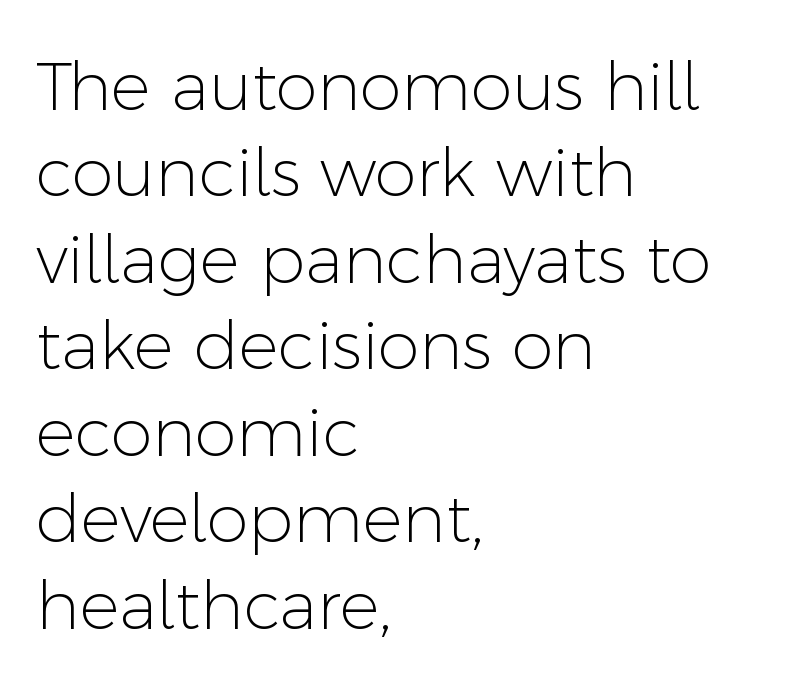
The image shows 67 px light sans-serif type, upright; set left-aligned, normal line spacing (1.29x), normal letter spacing, not underlined; low stroke contrast and a medium x-height.
